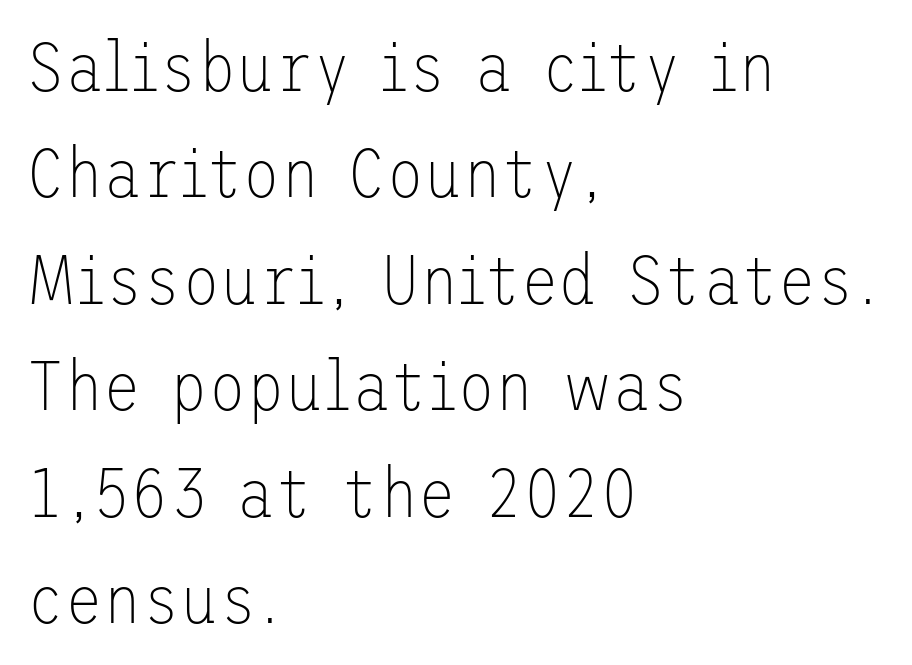
Descenders hang freely into open space. Horizontally, the lines are justified to the leading edge only. Note: no serifs on the glyphs. These lines were composed using upright roman letters.
